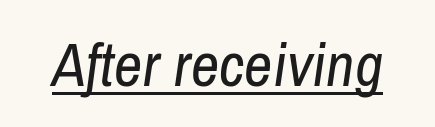
The passage shown is not bold in any degree. The rendered words wear a rule along their underside. Spacing verdict: proportional, widths tailored to each character. The letters are slanted; this is an italic face. The rendering keeps characters at their native spacing.
